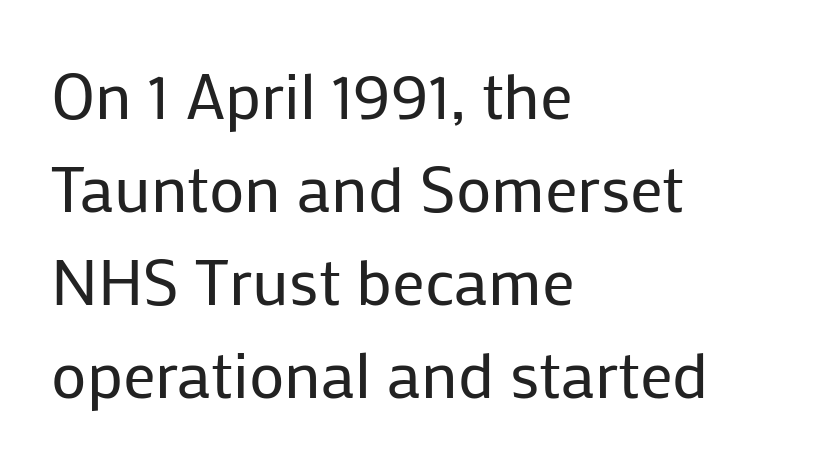
{"serif": "no", "italic": "no", "bold": "no", "weight": "regular", "width": "normal", "stroke_contrast": "low", "x_height": "medium", "monospaced": "no", "underline": "no", "align": "left", "line_spacing": "normal", "line_spacing_ratio": 1.43, "letter_spacing": "normal", "letter_spacing_em": 0.0, "glyph_px": 65}
